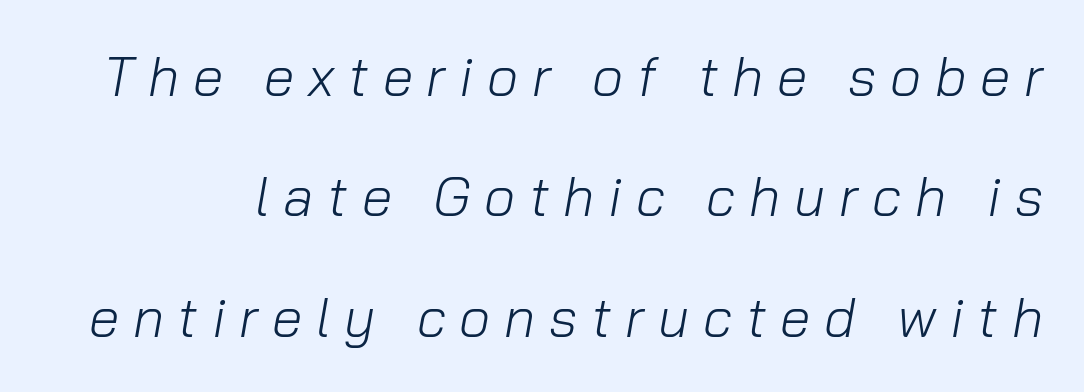
The image shows 55 px light type, italic (leaning right); set loose line spacing (2.19x), unusually wide letter spacing (+0.25 em), not underlined; low stroke contrast and a medium x-height.
